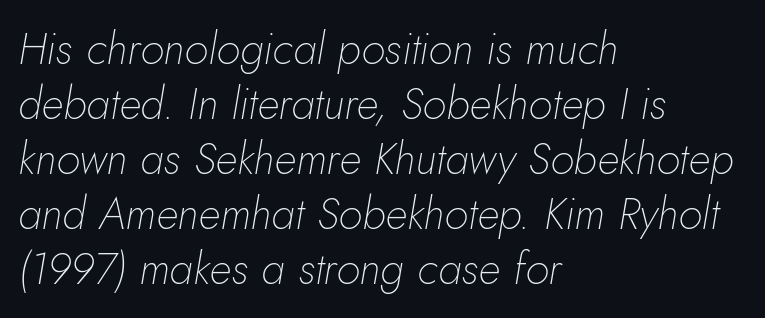
Q: Is the text bold? A: No.
Q: Is the text italic (slanted)? A: Yes, it leans right by about 10 degrees.
Q: Is the text underlined? A: No.
Q: How is the paragraph aligned? A: Left-aligned.
Q: Is the spacing between letters normal or unusually wide? A: Normal.
Q: Is the spacing between lines tight, normal or loose? A: Normal.
Q: Width (condensed, normal, or wide)? A: Normal.
Q: Stroke contrast? A: Low.
Q: x-height? A: Small.
Q: Monospaced? A: No.
